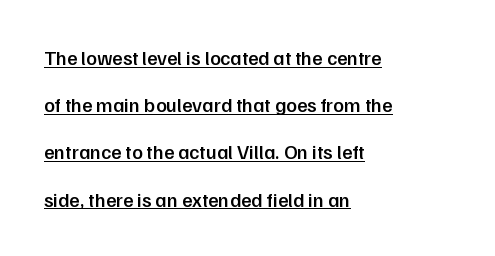
Is there much room between lines? Yes — plenty of vertical air separates them. The type is set solid horizontally, with unmodified tracking. Caption: lettering with a line underneath. Casual observation: everything's shoved over to the left.
